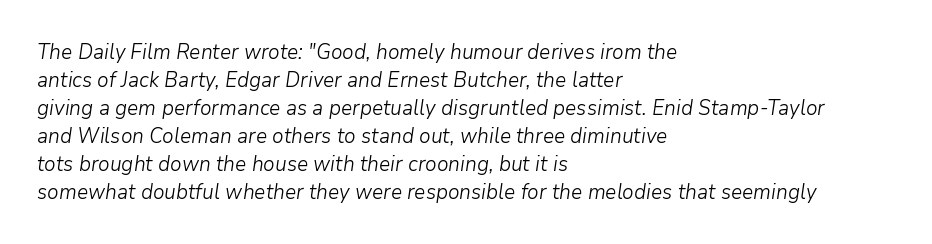
The image shows 21 px text type, italic (leaning right); set left-aligned, normal line spacing (1.33x), normal letter spacing, not underlined.
